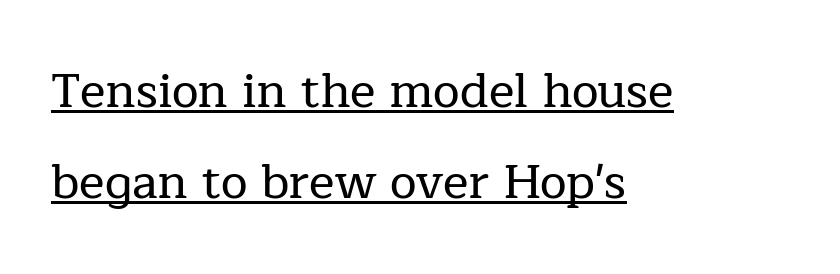
{"serif": "yes", "italic": "no", "width": "normal", "stroke_contrast": "low", "x_height": "medium", "monospaced": "no", "underline": "yes", "align": "left", "line_spacing": "loose", "line_spacing_ratio": 1.9, "letter_spacing": "normal", "letter_spacing_em": 0.0, "glyph_px": 48}
